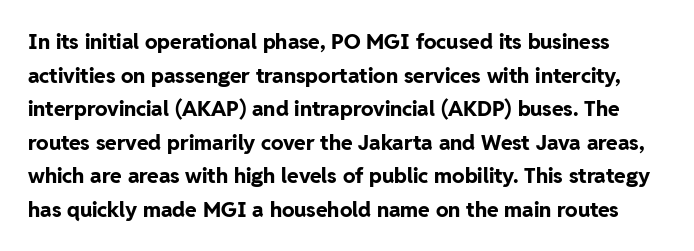
{"italic": "no", "bold": "yes", "underline": "no", "line_spacing": "normal", "line_spacing_ratio": 1.6, "letter_spacing": "normal", "letter_spacing_em": 0.0, "glyph_px": 21}
